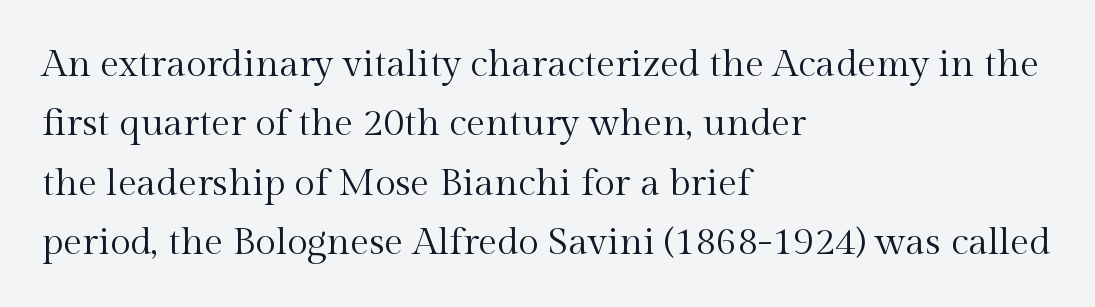
Q: Is the text bold? A: No.
Q: Is the text italic (slanted)? A: No, it is upright.
Q: Is the typeface a serif or a sans-serif typeface? A: Serif.
Q: Is the text underlined? A: No.
Q: How is the paragraph aligned? A: Left-aligned.
Q: Is the spacing between letters normal or unusually wide? A: Normal.
Q: Is the spacing between lines tight, normal or loose? A: Normal.
Q: Width (condensed, normal, or wide)? A: Normal.
Q: x-height? A: Medium.
Q: Monospaced? A: No.
